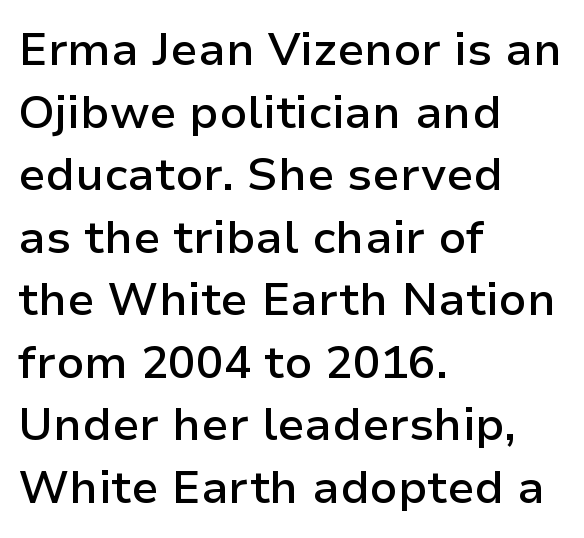
Q: Is the text bold? A: Semi-bold.
Q: Is the text italic (slanted)? A: No, it is upright.
Q: Is the typeface a serif or a sans-serif typeface? A: Sans-serif.
Q: Is the text underlined? A: No.
Q: How is the paragraph aligned? A: Left-aligned.
Q: Is the spacing between letters normal or unusually wide? A: Normal.
Q: Is the spacing between lines tight, normal or loose? A: Normal.
Q: Width (condensed, normal, or wide)? A: Normal.
Q: Stroke contrast? A: Low.
Q: x-height? A: Medium.
Q: Monospaced? A: No.
